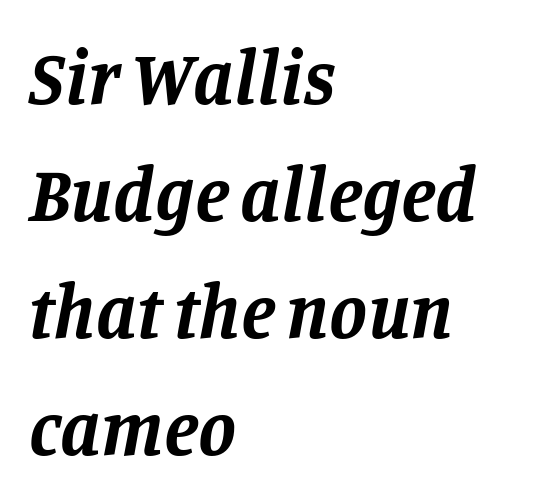
Q: Is the text bold? A: Yes.
Q: Is the text italic (slanted)? A: Yes, it leans right by about 11 degrees.
Q: Is the typeface a serif or a sans-serif typeface? A: Serif.
Q: Is the text underlined? A: No.
Q: How is the paragraph aligned? A: Left-aligned.
Q: Is the spacing between letters normal or unusually wide? A: Normal.
Q: Is the spacing between lines tight, normal or loose? A: Normal.
Q: Width (condensed, normal, or wide)? A: Normal.
Q: Stroke contrast? A: Low.
Q: x-height? A: Large.
Q: Monospaced? A: No.
